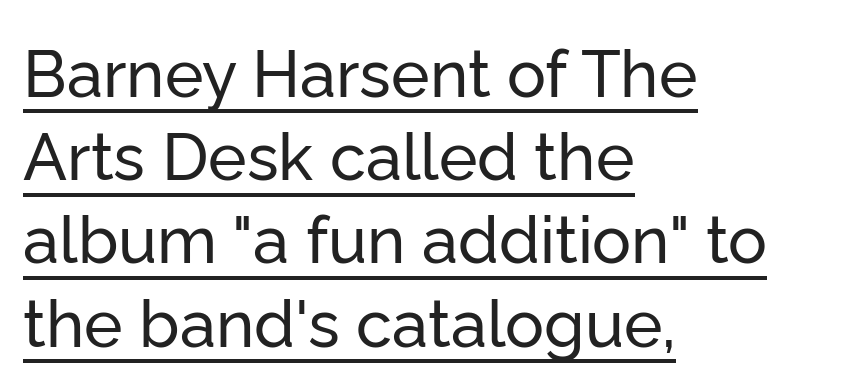
The image shows 65 px sans-serif type, upright; set left-aligned, normal line spacing (1.28x), normal letter spacing, underlined; low stroke contrast and a medium x-height.
